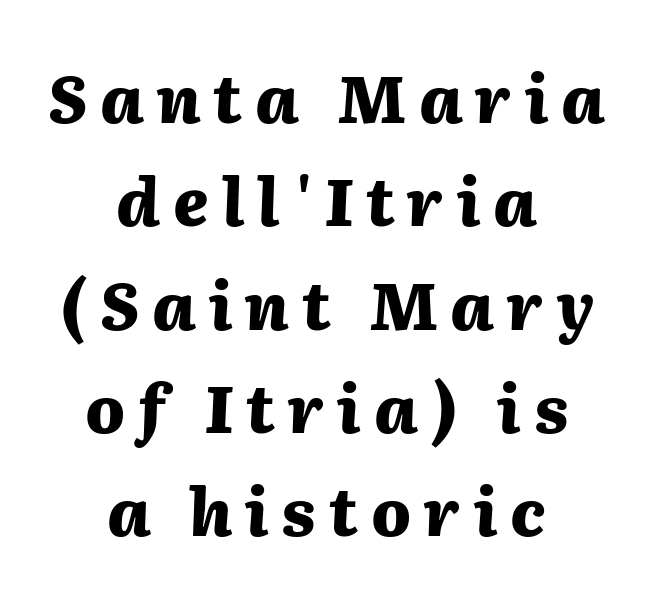
Q: Is the text bold? A: Yes.
Q: Is the text italic (slanted)? A: Yes, it leans right by about 2 degrees.
Q: Is the text underlined? A: No.
Q: How is the paragraph aligned? A: Centered.
Q: Is the spacing between letters normal or unusually wide? A: Unusually wide.
Q: Is the spacing between lines tight, normal or loose? A: Normal.
Q: Width (condensed, normal, or wide)? A: Normal.
Q: Stroke contrast? A: Medium.
Q: x-height? A: Medium.
Q: Monospaced? A: No.
